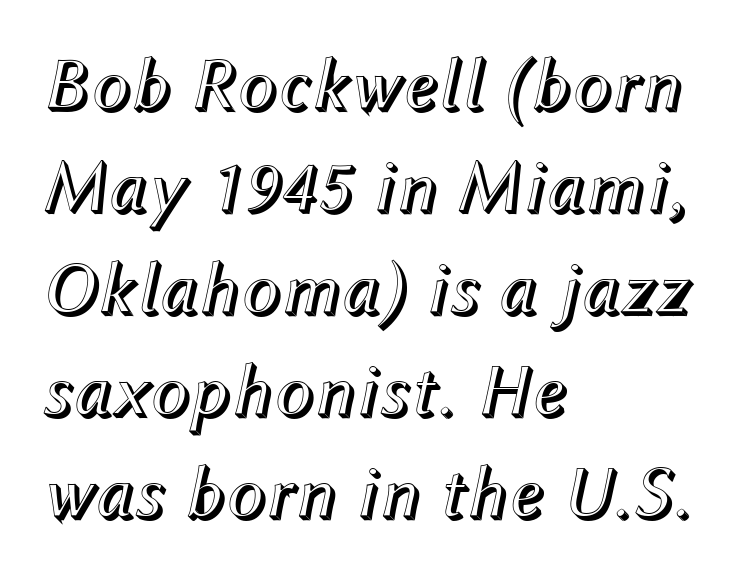
How would I describe the line gaps? Plain and ordinary. The face used here has a pronounced slope to its letters. Check under the words: just untouched page. Each letter keeps its own natural width here, so spacing adapts to shape. Is the block centered? No — it sits flush against the left margin.
